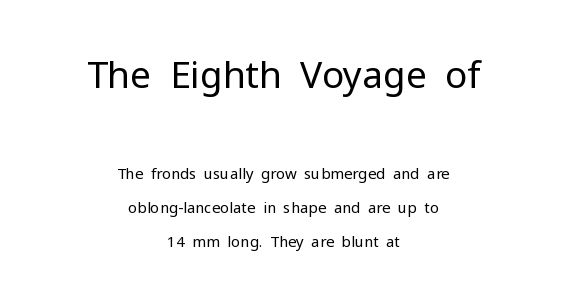
{"serif": "no", "italic": "no", "bold": "no", "weight": "regular", "width": "normal", "stroke_contrast": "low", "x_height": "medium", "monospaced": "no", "underline": "no", "align": "center", "line_spacing": "loose", "line_spacing_ratio": 2.26, "letter_spacing": "normal", "letter_spacing_em": 0.0, "larger_block": "first", "size_ratio": 2.47, "glyph_px": 37}
